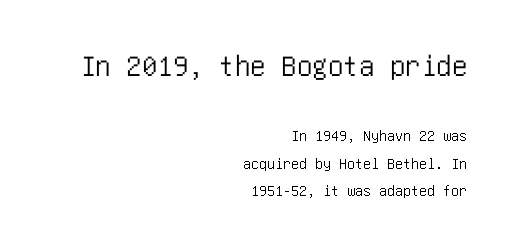
{"serif": "no", "italic": "no", "width": "condensed", "stroke_contrast": "low", "x_height": "large", "underline": "no", "align": "right", "line_spacing_ratio": 1.74, "letter_spacing": "normal", "letter_spacing_em": 0.0, "larger_block": "first", "size_ratio": 1.94, "glyph_px": 31}
